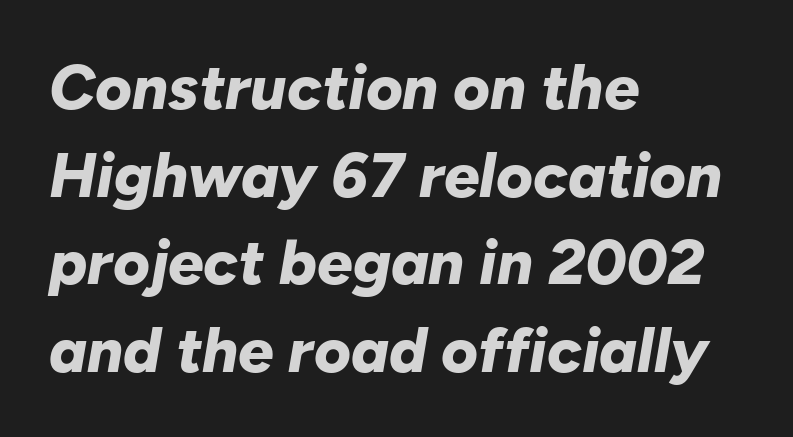
Slanted lettering throughout. Spacing verdict: proportional, widths tailored to each character. If you drew a ruler down the left edge, every line would touch it. Clear beneath every line of the passage. The letterforms sit shoulder to shoulder at normal distance. Each new line begins a customary step beneath the previous one.
